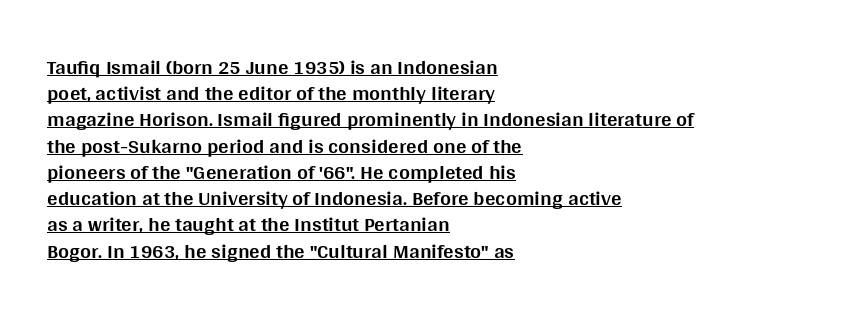
Thick stems and heavy bowls — unmistakably bold. This is the regular roman posture of the typeface. Every row of glyphs begins at an identical x-position on the left. In terms of leading, this rendering sits right in the middle.
